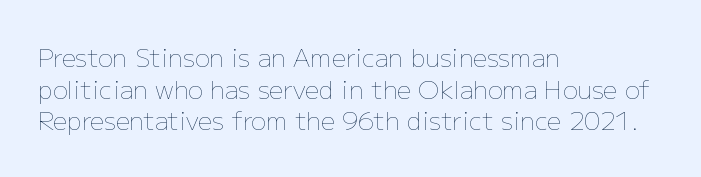
The characters are drawn with everyday or finer stroke widths. The string is rendered with underlining switched off. Leading matches the norm, producing a regular column. This sample uses plain, unmodified letter spacing.
